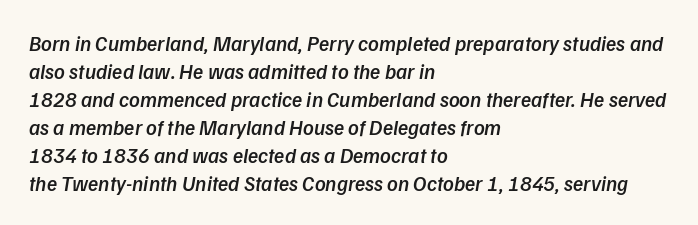
Underline: absent. The rag falls on the right side of this text block. Leading matches the norm, producing a regular column. Is the type slanted? Yes — the strokes lean at a clear angle. The passage shown has conventional tracking throughout. A somewhat darkened texture: the type is semibold rather than bold.
